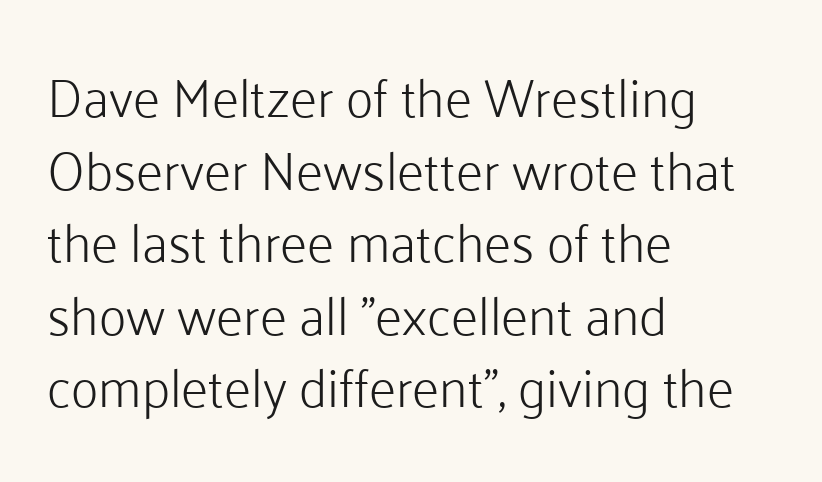
Q: Is the text bold? A: No.
Q: Is the text italic (slanted)? A: No, it is upright.
Q: Is the typeface a serif or a sans-serif typeface? A: Sans-serif.
Q: Is the text underlined? A: No.
Q: How is the paragraph aligned? A: Left-aligned.
Q: Is the spacing between letters normal or unusually wide? A: Normal.
Q: Is the spacing between lines tight, normal or loose? A: Normal.
Q: Width (condensed, normal, or wide)? A: Normal.
Q: Stroke contrast? A: Low.
Q: x-height? A: Medium.
Q: Monospaced? A: No.
